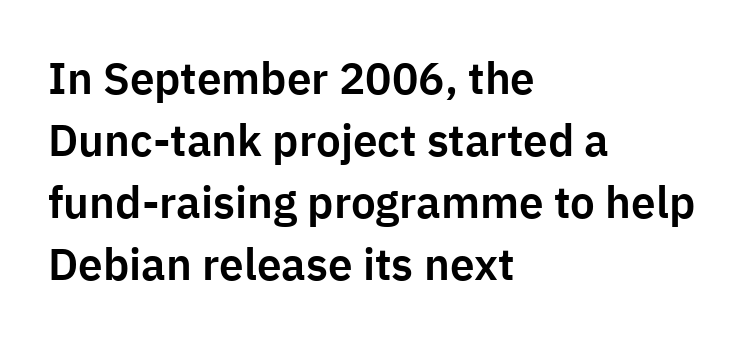
Students, note that the glyphs here touch the page at normal intervals. This is roman type, the default non-slanted kind. The designer left line spacing at the default. Each letter keeps its own natural width here, so spacing adapts to shape. The characters display no serif detailing; their extremities are plain.
